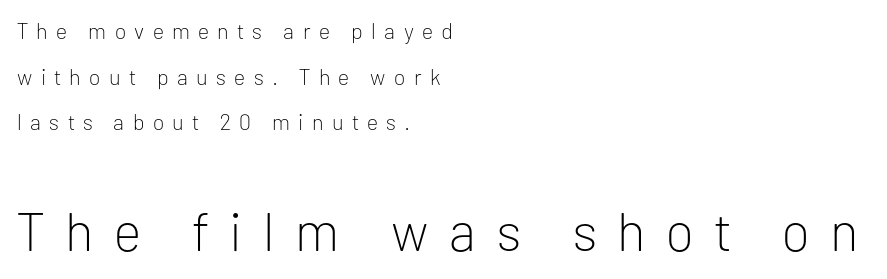
The image shows 54 px light sans-serif type, upright; set left-aligned, loose line spacing (2.07x), unusually wide letter spacing (+0.38 em), not underlined; the second (bottom) block is 2.45x larger; low stroke contrast and a medium x-height.
